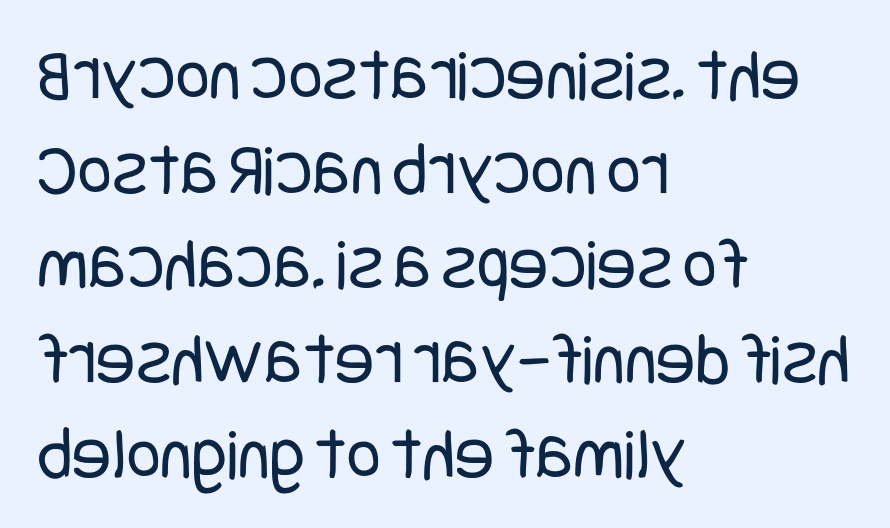
{"serif": "no", "italic": "no", "bold": "no", "weight": "regular", "width": "condensed", "stroke_contrast": "low", "x_height": "large", "underline": "no", "align": "left", "line_spacing": "normal", "line_spacing_ratio": 1.28, "letter_spacing": "normal", "letter_spacing_em": 0.0, "glyph_px": 74}
